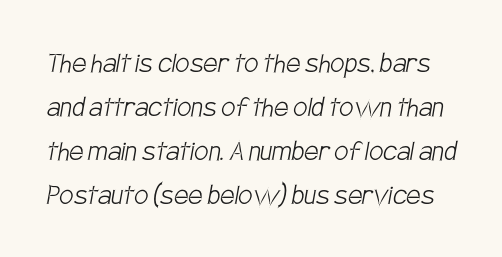
Letterform terminals end flat and unadorned throughout the passage. Leading matches the norm, producing a regular column. The passage shown has conventional tracking throughout. Descenders are the only things crossing below the line.
